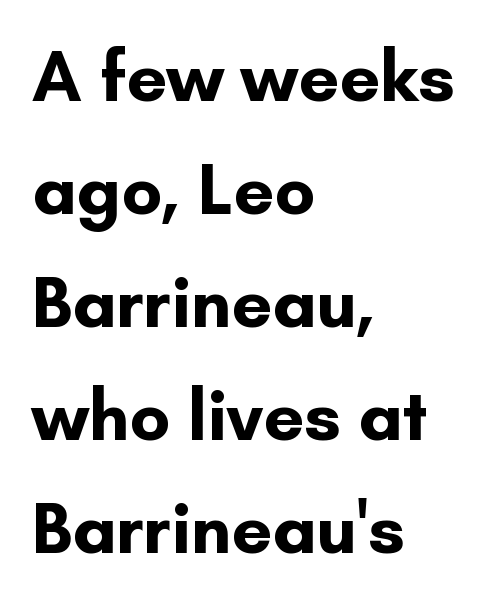
Q: Is the text bold? A: Yes.
Q: Is the text italic (slanted)? A: No, it is upright.
Q: Is the typeface a serif or a sans-serif typeface? A: Sans-serif.
Q: Is the text underlined? A: No.
Q: How is the paragraph aligned? A: Left-aligned.
Q: Is the spacing between letters normal or unusually wide? A: Normal.
Q: Is the spacing between lines tight, normal or loose? A: Normal.
Q: Width (condensed, normal, or wide)? A: Normal.
Q: Stroke contrast? A: Low.
Q: x-height? A: Small.
Q: Monospaced? A: No.
